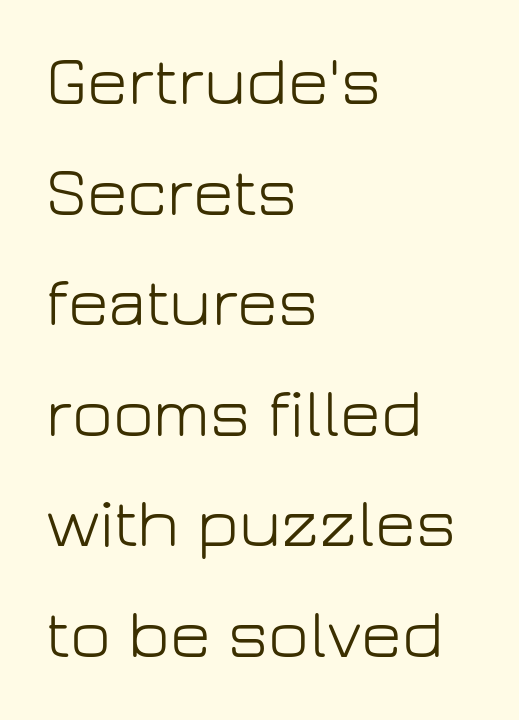
Q: Is the text bold? A: No.
Q: Is the text italic (slanted)? A: No, it is upright.
Q: Is the typeface a serif or a sans-serif typeface? A: Sans-serif.
Q: Is the text underlined? A: No.
Q: How is the paragraph aligned? A: Left-aligned.
Q: Is the spacing between letters normal or unusually wide? A: Normal.
Q: Is the spacing between lines tight, normal or loose? A: Normal.
Q: Width (condensed, normal, or wide)? A: Normal.
Q: Stroke contrast? A: Low.
Q: x-height? A: Medium.
Q: Monospaced? A: No.
